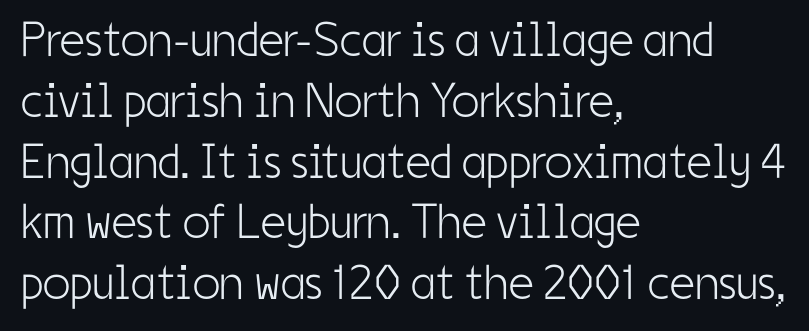
{"serif": "no", "italic": "no", "bold": "no", "weight": "light", "width": "condensed", "stroke_contrast": "low", "x_height": "medium", "monospaced": "no", "underline": "no", "align": "left", "line_spacing_ratio": 1.24, "letter_spacing": "normal", "letter_spacing_em": 0.0, "glyph_px": 49}
